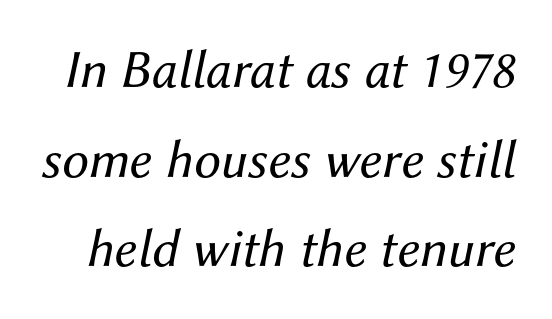
{"italic": "yes", "lean": "right", "slant_degrees": 12, "bold": "no", "weight": "regular", "width": "normal", "stroke_contrast": "medium", "x_height": "medium", "monospaced": "no", "underline": "no", "line_spacing": "normal", "line_spacing_ratio": 1.66, "letter_spacing": "normal", "letter_spacing_em": 0.0, "glyph_px": 54}
